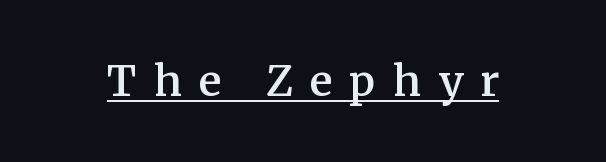
{"serif": "yes", "italic": "no", "bold": "semi", "weight": "semibold", "width": "normal", "stroke_contrast": "medium", "x_height": "medium", "monospaced": "no", "underline": "yes", "letter_spacing": "wide", "letter_spacing_em": 0.41, "glyph_px": 42}
